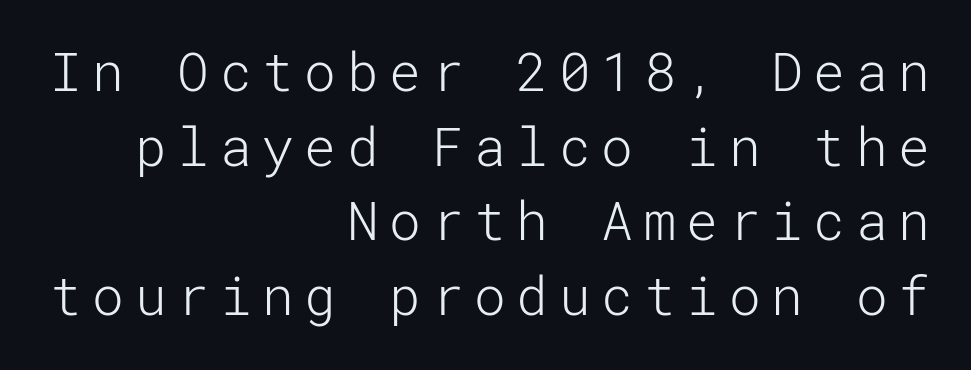
{"serif": "no", "italic": "no", "bold": "no", "weight": "light", "width": "normal", "stroke_contrast": "low", "x_height": "medium", "underline": "no", "align": "right", "line_spacing": "normal", "line_spacing_ratio": 1.41, "letter_spacing": "wide", "letter_spacing_em": 0.2, "glyph_px": 53}
